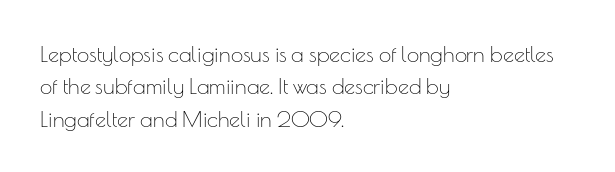
Q: Is the text bold? A: No.
Q: Is the text italic (slanted)? A: No, it is upright.
Q: Is the text underlined? A: No.
Q: How is the paragraph aligned? A: Left-aligned.
Q: Is the spacing between letters normal or unusually wide? A: Normal.
Q: Is the spacing between lines tight, normal or loose? A: Normal.
